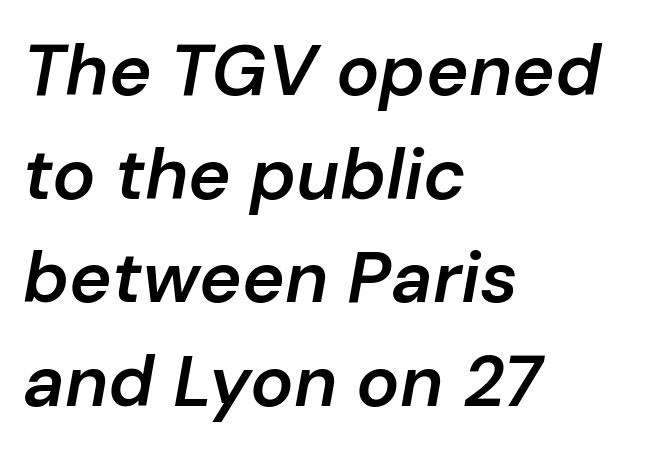
{"italic": "yes", "lean": "right", "slant_degrees": 10, "bold": "semi", "weight": "semibold", "width": "normal", "stroke_contrast": "low", "x_height": "medium", "monospaced": "no", "underline": "no", "align": "left", "line_spacing": "normal", "line_spacing_ratio": 1.44, "letter_spacing": "normal", "letter_spacing_em": 0.0, "glyph_px": 72}
